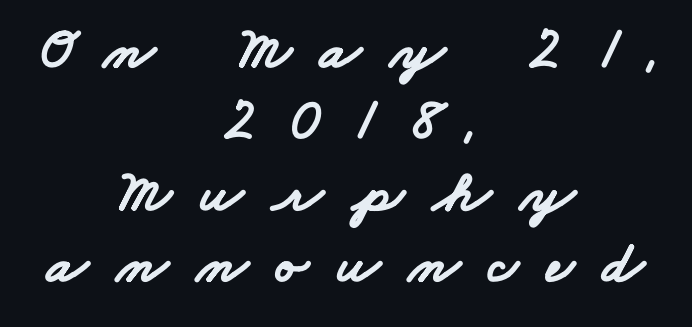
Q: Is the text bold? A: Yes.
Q: Is the typeface a serif or a sans-serif typeface? A: Sans-serif.
Q: Is the text underlined? A: No.
Q: How is the paragraph aligned? A: Centered.
Q: Is the spacing between letters normal or unusually wide? A: Unusually wide.
Q: Width (condensed, normal, or wide)? A: Wide.
Q: Stroke contrast? A: Low.
Q: x-height? A: Small.
Q: Monospaced? A: No.
